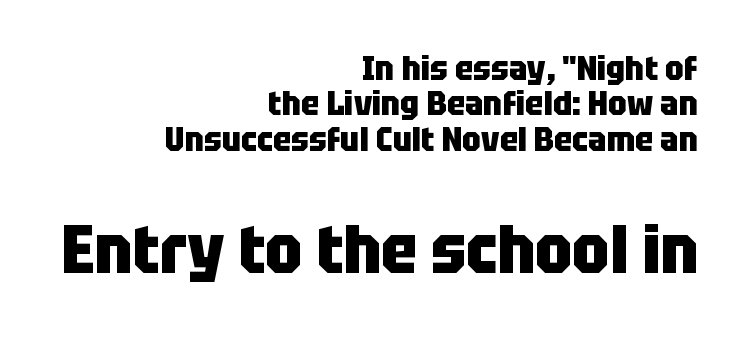
{"serif": "no", "italic": "no", "bold": "yes", "weight": "heavy", "width": "condensed", "stroke_contrast": "low", "x_height": "large", "monospaced": "no", "underline": "no", "align": "right", "line_spacing": "tight", "line_spacing_ratio": 1.04, "letter_spacing": "normal", "letter_spacing_em": 0.0, "larger_block": "second", "size_ratio": 1.97, "glyph_px": 67}
